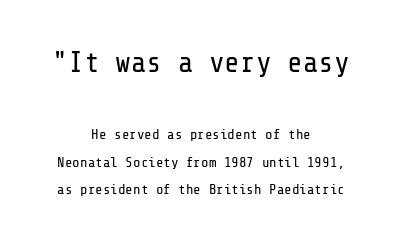
The image shows 29 px regular-weight sans-serif type, upright; set centered, loose line spacing (1.97x), normal letter spacing, not underlined; the first (top) block is 2.07x larger; low stroke contrast and a medium x-height.
